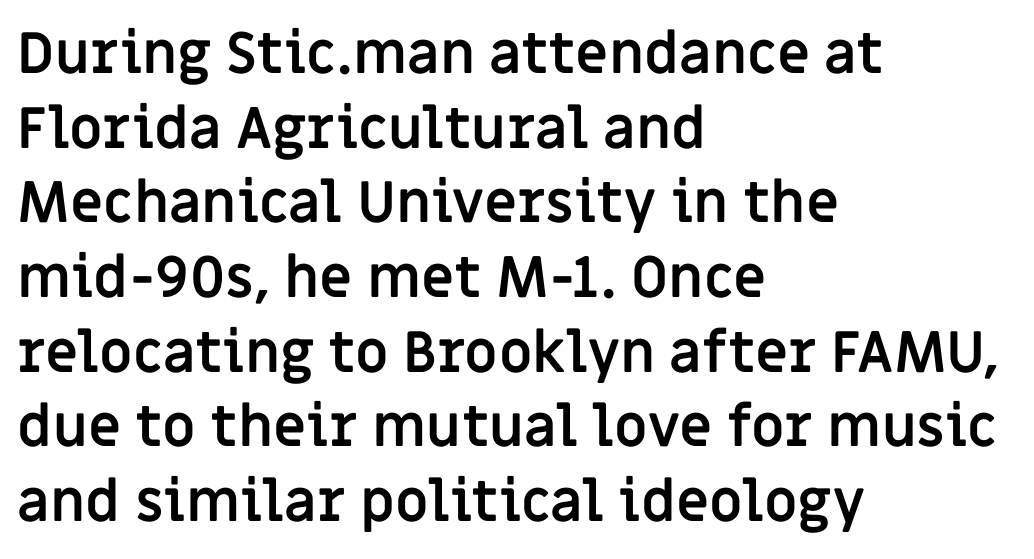
Q: Is the text bold? A: Yes.
Q: Is the text italic (slanted)? A: No, it is upright.
Q: Is the typeface a serif or a sans-serif typeface? A: Sans-serif.
Q: Is the text underlined? A: No.
Q: How is the paragraph aligned? A: Left-aligned.
Q: Is the spacing between letters normal or unusually wide? A: Normal.
Q: Is the spacing between lines tight, normal or loose? A: Normal.
Q: Width (condensed, normal, or wide)? A: Normal.
Q: Stroke contrast? A: Low.
Q: x-height? A: Large.
Q: Monospaced? A: No.
